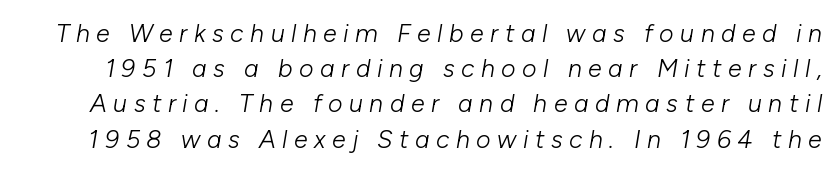
Q: Is the text bold? A: No.
Q: Is the text italic (slanted)? A: Yes, it leans right by about 10 degrees.
Q: Is the text underlined? A: No.
Q: Is the spacing between letters normal or unusually wide? A: Unusually wide.
Q: Is the spacing between lines tight, normal or loose? A: Normal.
